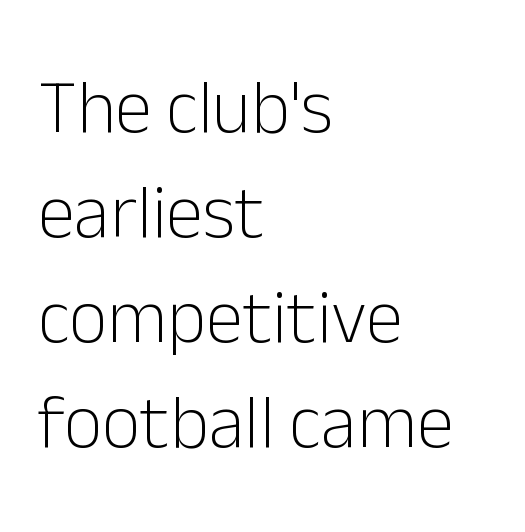
Is the letter spacing exaggerated? No — it looks like the ordinary default. The ragged edge is on the right, which tells us the setting is flush left. Ascenders rise straight up at ninety degrees. Quick note: interline space is typical.
